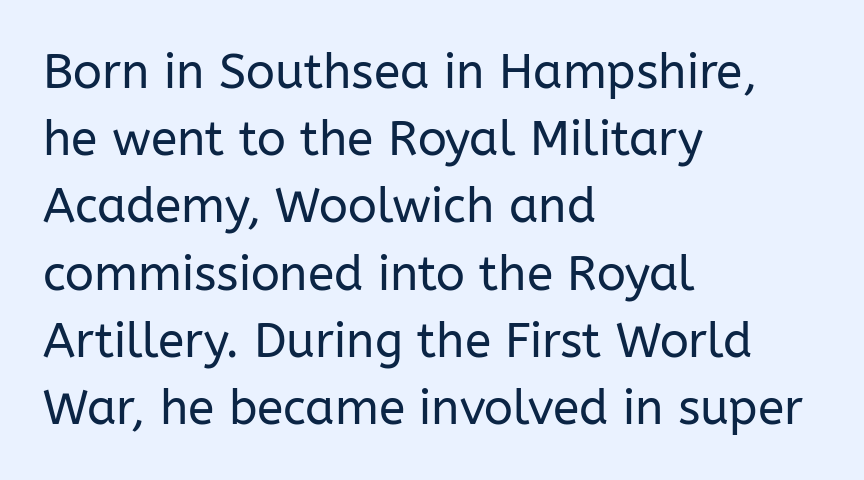
The rendering uses a moderate line-height, typical for paragraphs. Glyph-to-glyph distance matches everyday printed text. Nope, no serifs anywhere on these letters. Any mark beneath the type? The region is blank.
